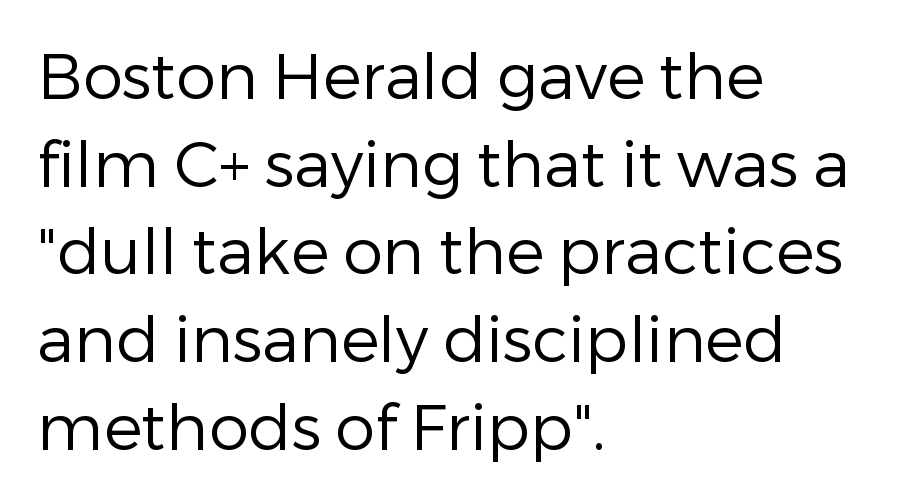
{"serif": "no", "italic": "no", "bold": "no", "weight": "regular", "width": "normal", "stroke_contrast": "low", "x_height": "medium", "monospaced": "no", "underline": "no", "align": "left", "line_spacing": "normal", "line_spacing_ratio": 1.37, "letter_spacing": "normal", "letter_spacing_em": 0.0, "glyph_px": 64}
